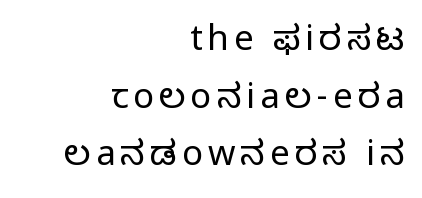
The image shows 35 px regular-weight sans-serif type, upright; set right-aligned, normal line spacing (1.65x), not underlined; low stroke contrast and a medium x-height.
